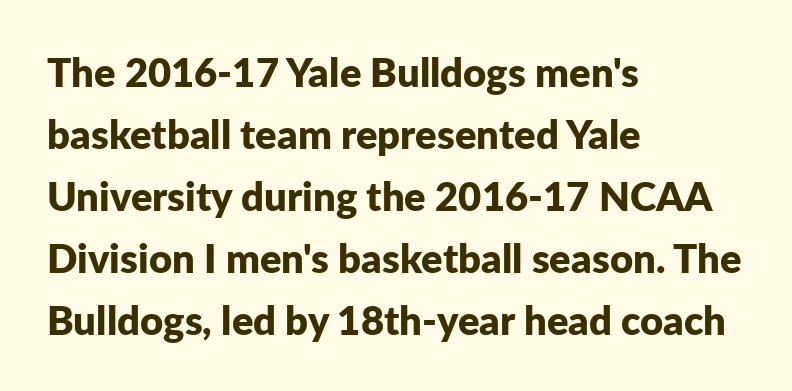
{"serif": "no", "italic": "no", "bold": "yes", "weight": "bold", "width": "normal", "stroke_contrast": "low", "x_height": "medium", "monospaced": "no", "underline": "no", "align": "left", "line_spacing": "normal", "line_spacing_ratio": 1.55, "letter_spacing": "normal", "letter_spacing_em": 0.0, "glyph_px": 40}
